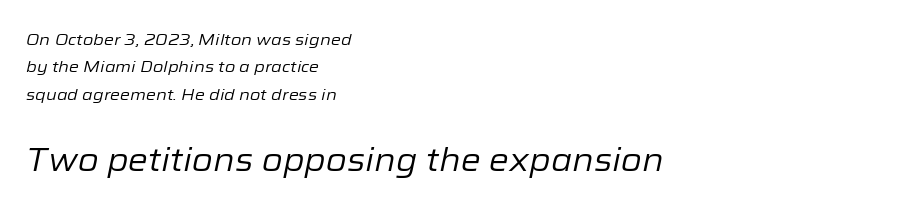
The image shows 32 px regular-weight type, italic (leaning right); set left-aligned, line spacing 1.71x, normal letter spacing, not underlined; the second (bottom) block is 2.0x larger; low stroke contrast and a medium x-height.
